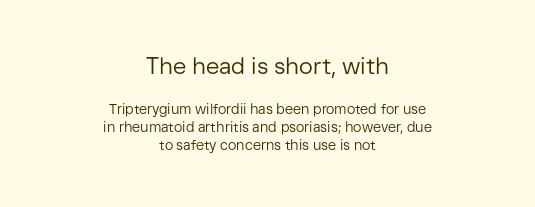
Q: Is the text bold? A: No.
Q: Is the text italic (slanted)? A: No, it is upright.
Q: Is the text underlined? A: No.
Q: How is the paragraph aligned? A: Centered.
Q: Is the spacing between letters normal or unusually wide? A: Normal.
Q: Is the spacing between lines tight, normal or loose? A: Normal.
Q: Which block of text is set in a larger size, the first (top) or the second (bottom)? A: The first (top) one.
